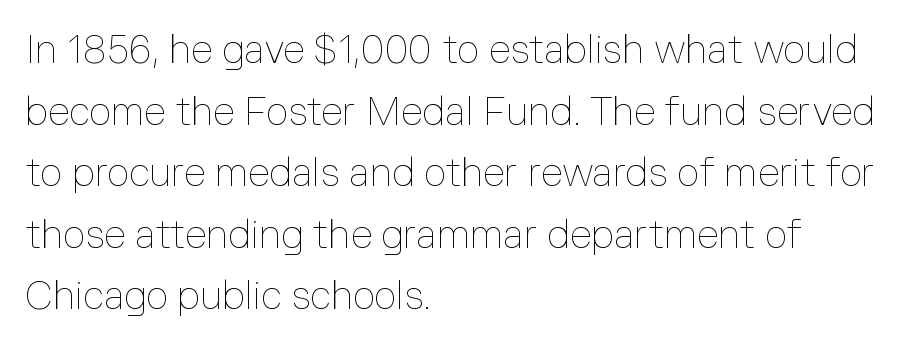
Vertical spacing — default. The lines in this sample share a left origin and differ only in where they stop. Each letter keeps its own natural width here, so spacing adapts to shape. Heft: none added — not bold. The lettering holds an erect, upright posture throughout.
